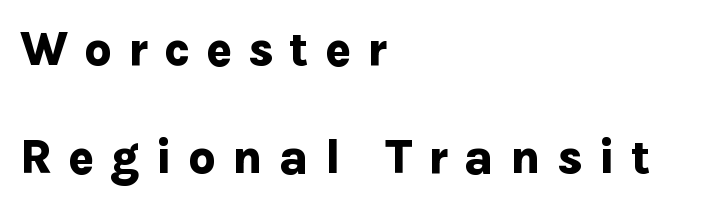
The image shows 48 px bold sans-serif type, upright; set left-aligned, loose line spacing (2.25x), unusually wide letter spacing (+0.33 em), not underlined; low stroke contrast and a medium x-height.
